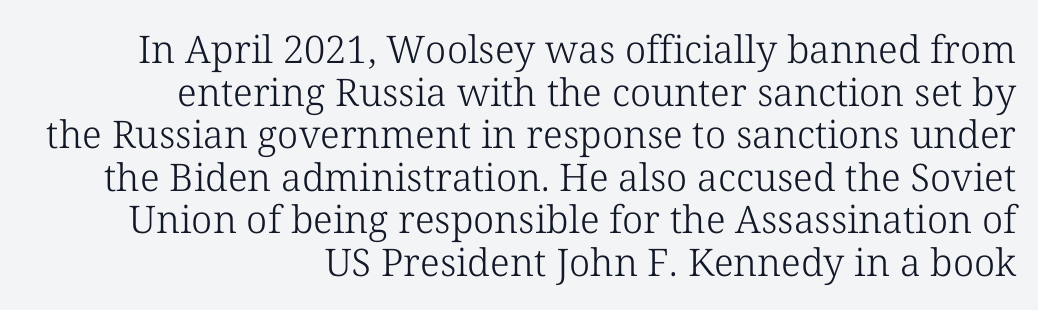
The image shows 38 px light serif type, upright; set right-aligned, tight line spacing (1.12x), normal letter spacing, not underlined; low stroke contrast and a medium x-height.
